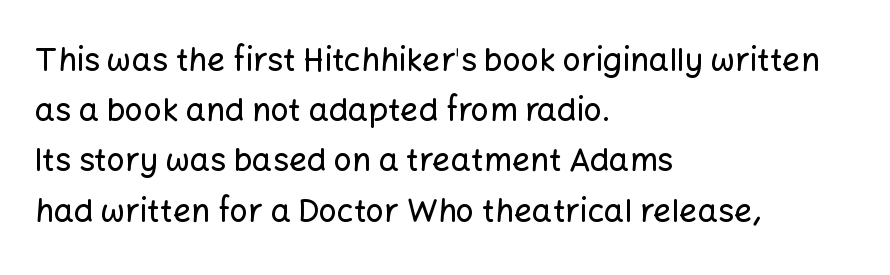
Do the characters align in a grid? No, the font is proportional. Style check: upright. You can tell from the bare stems that sans-serif type was used. This sample is left-justified, so line endings fall wherever the words run out. The gaps between neighbouring characters are ordinary and unremarkable. Interline gaps are of average width in this sample.
